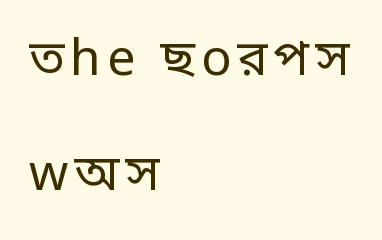
The image shows 50 px regular-weight sans-serif type, upright; set left-aligned, loose line spacing (2.3x), not underlined; low stroke contrast and a large x-height.
